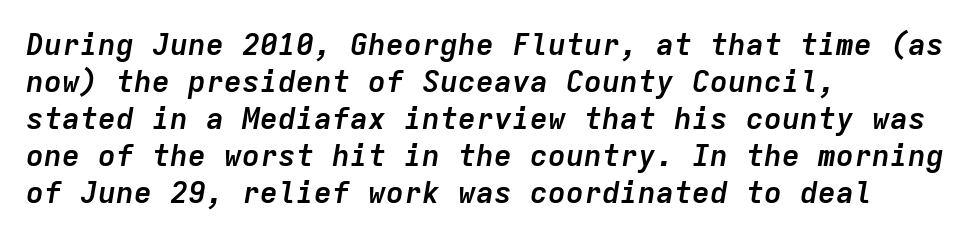
{"italic": "yes", "lean": "right", "slant_degrees": 9, "bold": "yes", "weight": "semibold", "width": "normal", "stroke_contrast": "low", "x_height": "medium", "monospaced": "yes", "underline": "no", "align": "left", "line_spacing_ratio": 1.23, "letter_spacing": "normal", "letter_spacing_em": 0.0, "glyph_px": 30}
